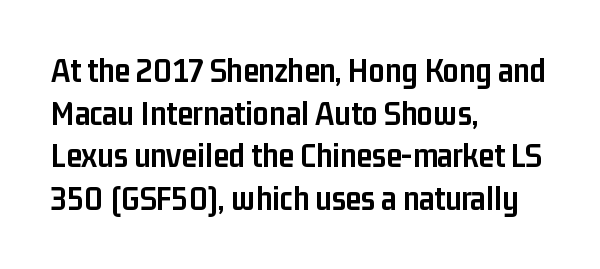
{"serif": "no", "italic": "no", "bold": "yes", "weight": "semibold", "width": "condensed", "stroke_contrast": "low", "x_height": "medium", "monospaced": "no", "underline": "no", "align": "left", "line_spacing_ratio": 1.22, "letter_spacing": "normal", "letter_spacing_em": 0.0, "glyph_px": 35}
